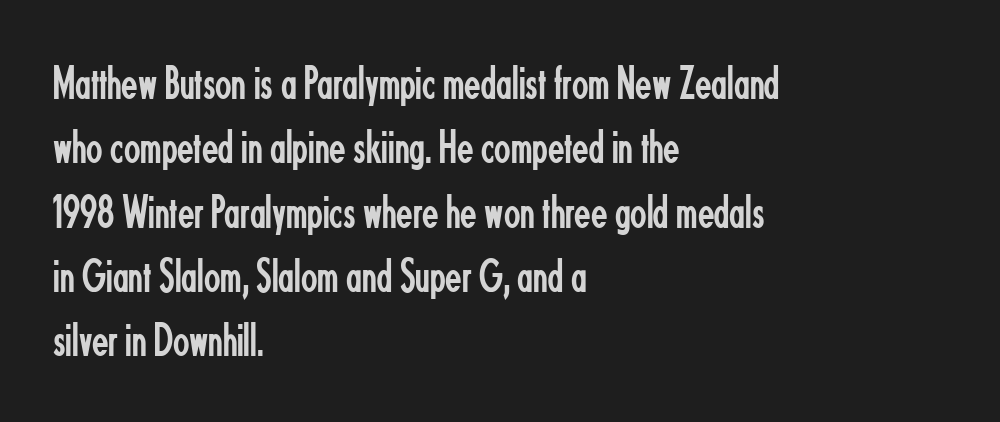
The image shows 48 px regular-weight, condensed sans-serif type, upright; set left-aligned, normal line spacing (1.34x), normal letter spacing, not underlined; low stroke contrast and a small x-height.
